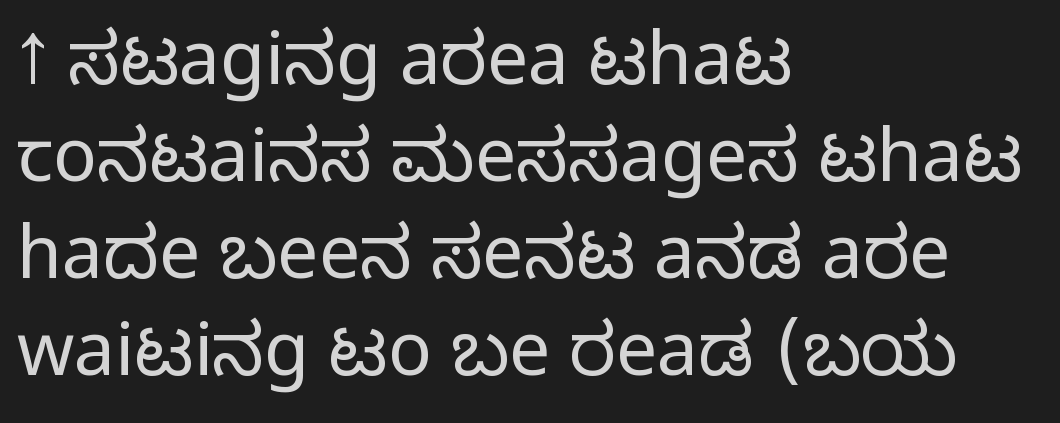
{"serif": "no", "italic": "no", "width": "condensed", "stroke_contrast": "medium", "monospaced": "no", "underline": "no", "align": "left", "line_spacing": "normal", "line_spacing_ratio": 1.33, "letter_spacing": "normal", "letter_spacing_em": 0.0, "glyph_px": 73}
